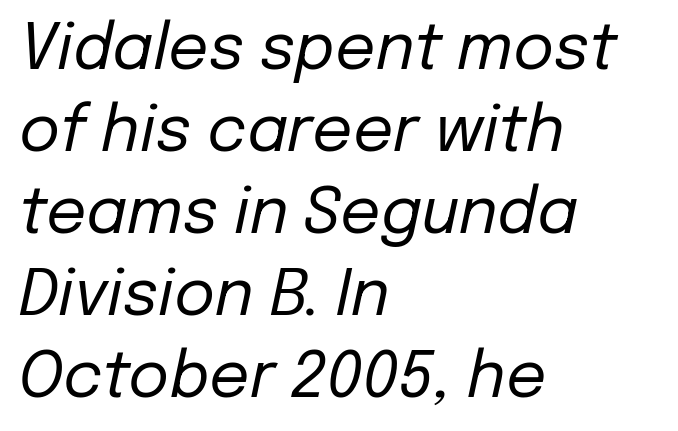
Each letter keeps its own natural width here, so spacing adapts to shape. Each line starts at the same left margin while the right side varies. Nothing heavy about these letters — not bold at all. Students, observe: this is what conventionally led text looks like.
